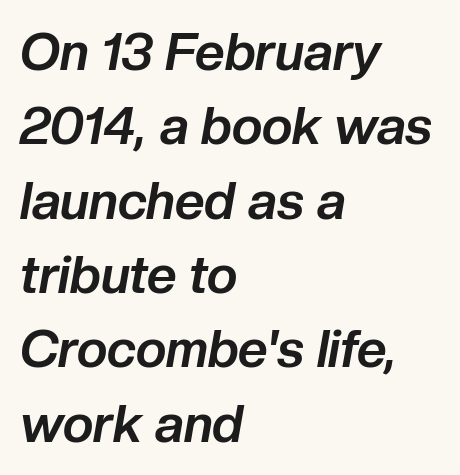
The image shows 52 px bold type, italic (leaning right); set left-aligned, normal line spacing (1.43x), normal letter spacing, not underlined; low stroke contrast and a medium x-height.
